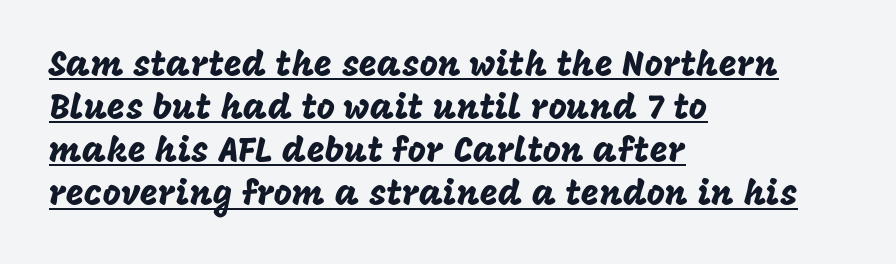
The image shows 35 px sans-serif type; set left-aligned, line spacing 1.23x, normal letter spacing, underlined; low stroke contrast and a large x-height.
